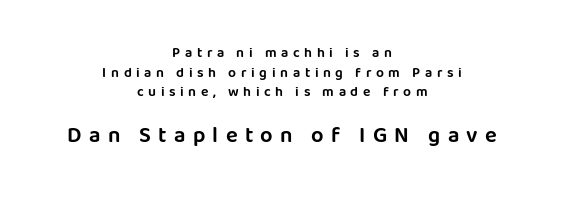
Q: Is the text italic (slanted)? A: No, it is upright.
Q: Is the text underlined? A: No.
Q: How is the paragraph aligned? A: Centered.
Q: Is the spacing between letters normal or unusually wide? A: Unusually wide.
Q: Is the spacing between lines tight, normal or loose? A: Normal.
Q: Which block of text is set in a larger size, the first (top) or the second (bottom)? A: The second (bottom) one.
